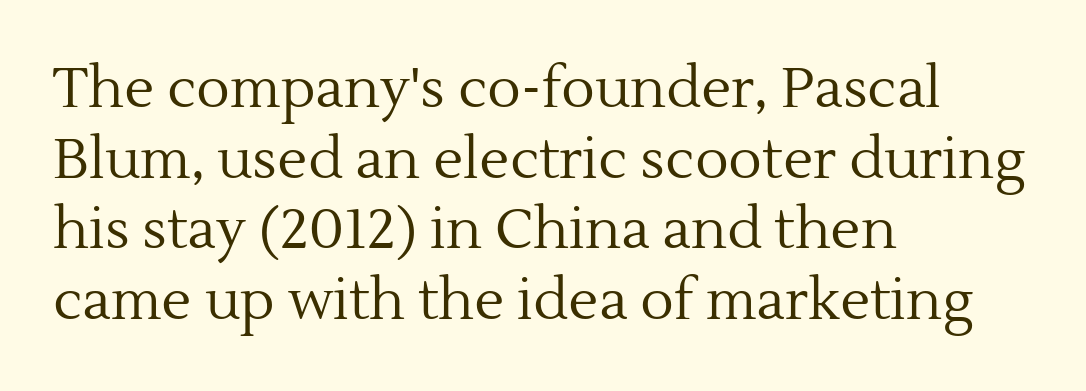
Q: Is the text bold? A: No.
Q: Is the text italic (slanted)? A: No, it is upright.
Q: Is the typeface a serif or a sans-serif typeface? A: Serif.
Q: Is the text underlined? A: No.
Q: How is the paragraph aligned? A: Left-aligned.
Q: Is the spacing between letters normal or unusually wide? A: Normal.
Q: Is the spacing between lines tight, normal or loose? A: Normal.
Q: Width (condensed, normal, or wide)? A: Normal.
Q: x-height? A: Medium.
Q: Monospaced? A: No.
